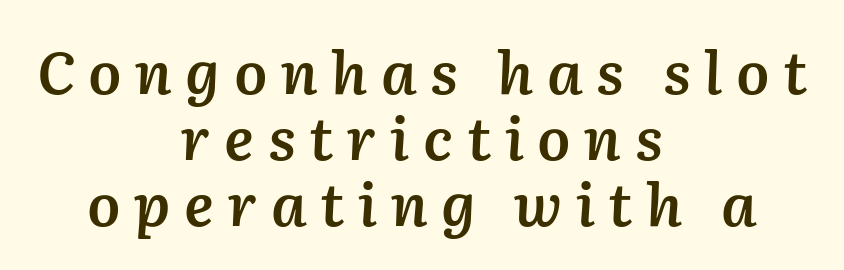
{"italic": "yes", "lean": "right", "slant_degrees": 2, "bold": "semi", "weight": "semibold", "width": "normal", "stroke_contrast": "medium", "x_height": "medium", "monospaced": "no", "underline": "no", "align": "center", "line_spacing": "tight", "line_spacing_ratio": 1.12, "letter_spacing": "wide", "letter_spacing_em": 0.23, "glyph_px": 59}
